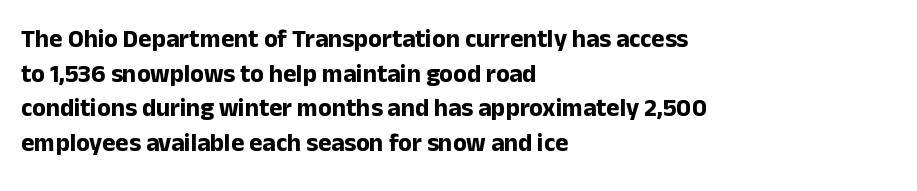
{"italic": "no", "bold": "yes", "underline": "no", "align": "left", "line_spacing": "normal", "line_spacing_ratio": 1.39, "letter_spacing": "normal", "letter_spacing_em": 0.0, "glyph_px": 25}
